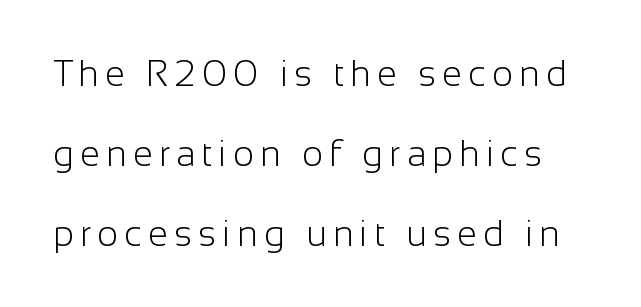
{"serif": "no", "italic": "no", "bold": "no", "weight": "light", "width": "normal", "stroke_contrast": "low", "x_height": "medium", "monospaced": "no", "underline": "no", "line_spacing": "loose", "line_spacing_ratio": 2.22, "glyph_px": 36}
